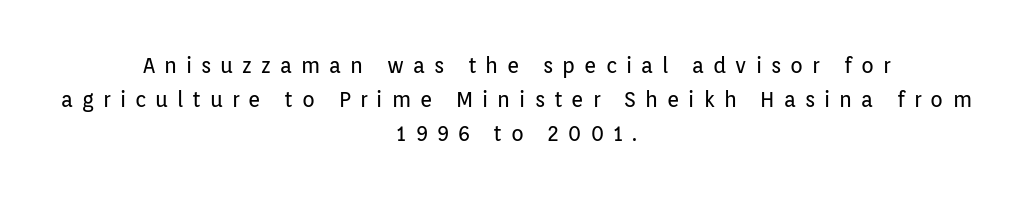
In terms of letterspacing, this is a distinctly airy, spread setting. Typeset on center — no edge is straight. Upright lettering throughout. Regarding leading, the lines here are spaced in the standard way.
